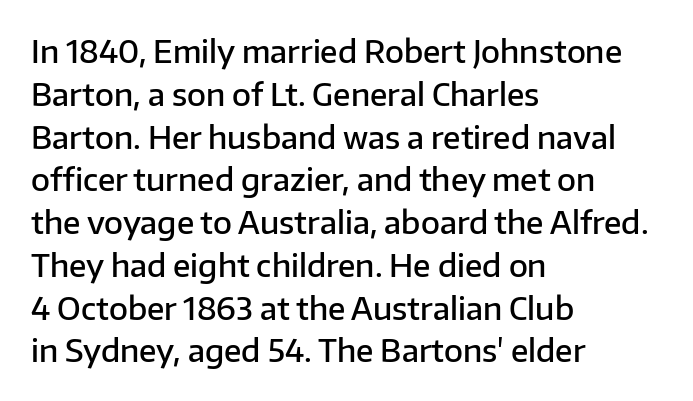
The image shows 31 px semibold sans-serif type, upright; set left-aligned, normal line spacing (1.38x), normal letter spacing, not underlined; low stroke contrast and a medium x-height.
